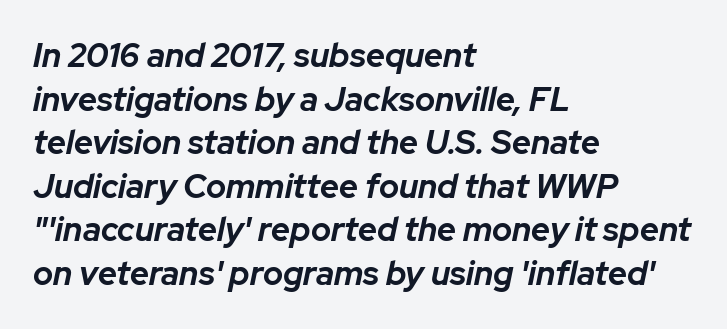
{"italic": "yes", "lean": "right", "slant_degrees": 12, "bold": "yes", "weight": "bold", "width": "normal", "stroke_contrast": "low", "x_height": "medium", "monospaced": "no", "underline": "no", "align": "left", "line_spacing": "normal", "line_spacing_ratio": 1.32, "letter_spacing": "normal", "letter_spacing_em": 0.0, "glyph_px": 33}
